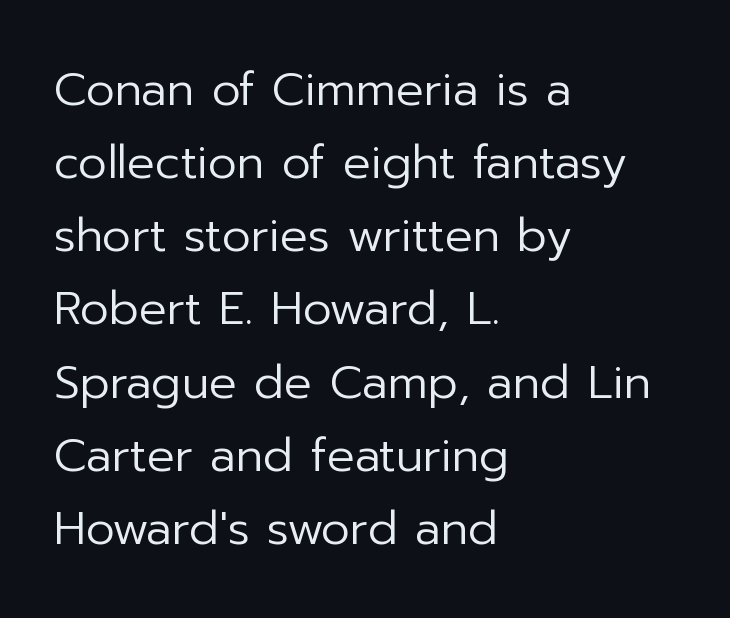
The paragraph has a hard left edge and a soft right edge. Summary of weight: not heavy and not bold. Is this a fixed-width face? No — the glyphs have proportional, varying widths. A roman cut, with each character standing at attention. Regular leading. Honestly, the letter spacing is just normal — you wouldn't notice it.
